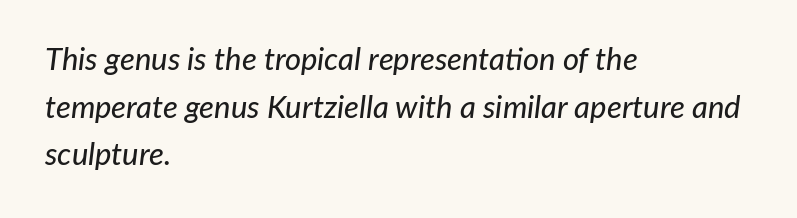
The image shows 31 px text type, italic (leaning right); set left-aligned, normal line spacing (1.54x), normal letter spacing, not underlined; low stroke contrast and a medium x-height.
